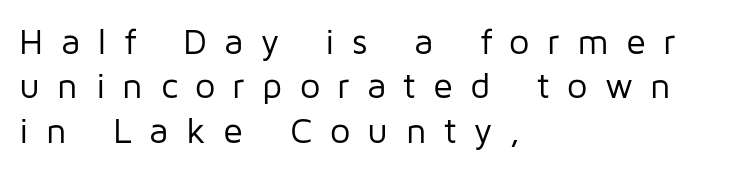
Q: Is the text bold? A: No.
Q: Is the text italic (slanted)? A: No, it is upright.
Q: Is the typeface a serif or a sans-serif typeface? A: Sans-serif.
Q: Is the text underlined? A: No.
Q: How is the paragraph aligned? A: Left-aligned.
Q: Is the spacing between letters normal or unusually wide? A: Unusually wide.
Q: Width (condensed, normal, or wide)? A: Normal.
Q: Stroke contrast? A: Low.
Q: x-height? A: Medium.
Q: Monospaced? A: No.
